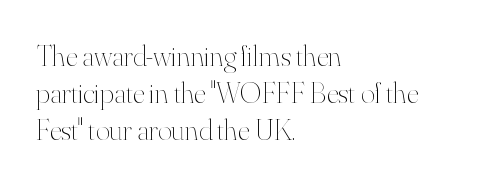
The image shows 30 px thin type, upright; set left-aligned, line spacing 1.24x, normal letter spacing, not underlined; high stroke contrast and a small x-height.
